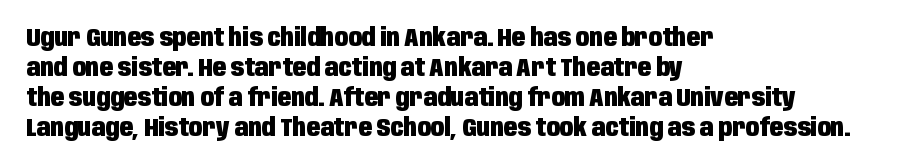
The image shows 25 px bold type, upright; set left-aligned, line spacing 1.2x, normal letter spacing, not underlined.
